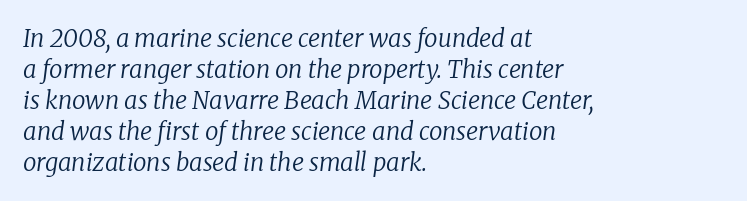
{"italic": "yes", "lean": "right", "slant_degrees": 8, "bold": "no", "underline": "no", "align": "left", "line_spacing": "normal", "line_spacing_ratio": 1.29, "letter_spacing": "normal", "letter_spacing_em": 0.0, "glyph_px": 24}
